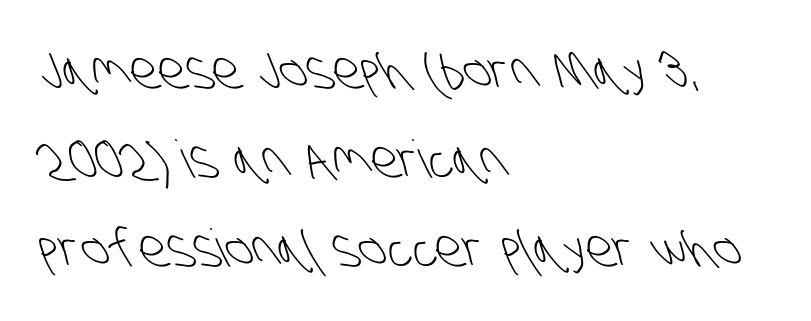
The image shows 52 px light, condensed sans-serif type; set left-aligned, line spacing 1.71x, normal letter spacing, not underlined; low stroke contrast and a large x-height.
